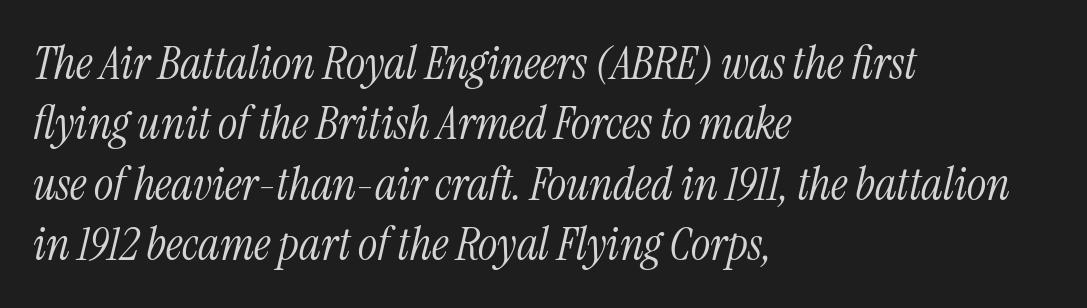
Q: Is the text bold? A: No.
Q: Is the text italic (slanted)? A: Yes, it leans right by about 13 degrees.
Q: Is the typeface a serif or a sans-serif typeface? A: Serif.
Q: Is the text underlined? A: No.
Q: How is the paragraph aligned? A: Left-aligned.
Q: Is the spacing between letters normal or unusually wide? A: Normal.
Q: Is the spacing between lines tight, normal or loose? A: Normal.
Q: Width (condensed, normal, or wide)? A: Condensed.
Q: Stroke contrast? A: Medium.
Q: x-height? A: Medium.
Q: Monospaced? A: No.
